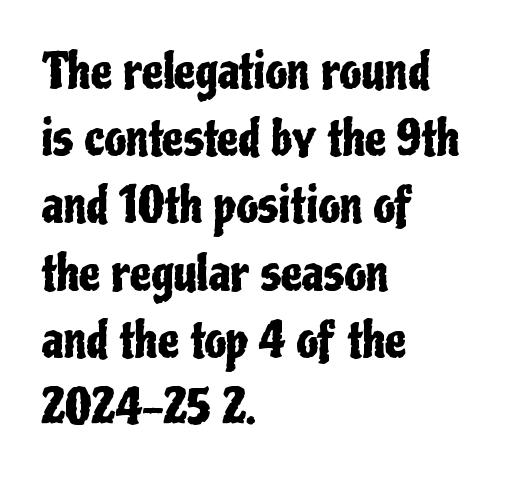
Vertical strokes here are truly vertical. The face used here is proportionally spaced, like ordinary book or web type. Notice how descenders clear the ascenders below comfortably — that's standard leading. Does the copy run flush right? No — it runs flush left. The face used here is rendered with its standard letterfit. Unlike a traditional serif, this face leaves its strokes unadorned.
